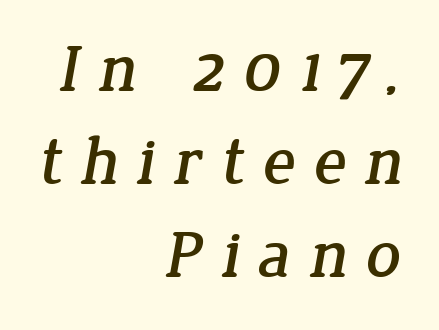
The image shows 68 px serif type; set right-aligned, normal line spacing (1.37x), unusually wide letter spacing (+0.26 em), not underlined; low stroke contrast and a medium x-height.
